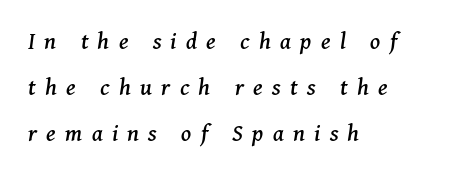
Only glyphs here, with clear space below each row. All the whitespace from short lines collects on the right. Observe the lean: these are italic letterforms. A typesetter would call this heavily tracked-out type.
